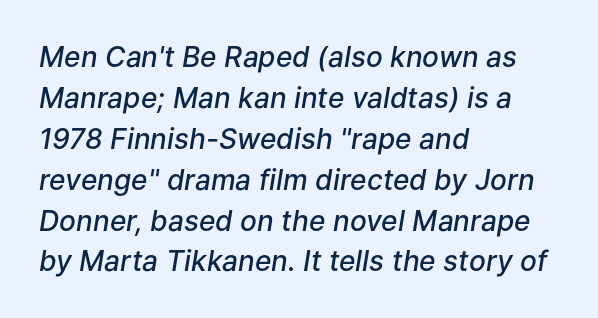
Q: Is the text bold? A: Semi-bold.
Q: Is the text italic (slanted)? A: Yes, it leans right by about 9 degrees.
Q: Is the text underlined? A: No.
Q: How is the paragraph aligned? A: Left-aligned.
Q: Is the spacing between letters normal or unusually wide? A: Normal.
Q: Is the spacing between lines tight, normal or loose? A: Normal.
Q: Width (condensed, normal, or wide)? A: Normal.
Q: Stroke contrast? A: Low.
Q: x-height? A: Medium.
Q: Monospaced? A: No.
